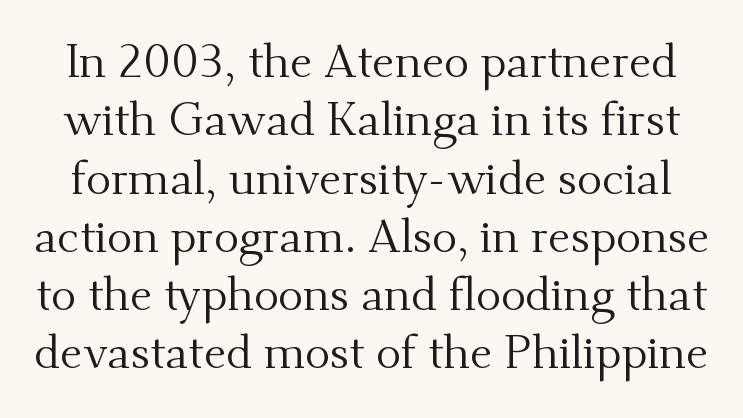
Q: Is the text bold? A: No.
Q: Is the text italic (slanted)? A: No, it is upright.
Q: Is the typeface a serif or a sans-serif typeface? A: Serif.
Q: Is the text underlined? A: No.
Q: Is the spacing between letters normal or unusually wide? A: Normal.
Q: Width (condensed, normal, or wide)? A: Normal.
Q: Stroke contrast? A: Medium.
Q: x-height? A: Small.
Q: Monospaced? A: No.
